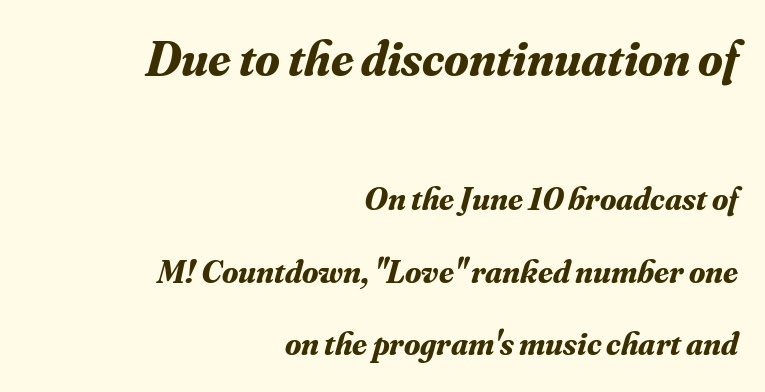
{"serif": "yes", "italic": "yes", "lean": "right", "slant_degrees": 16, "bold": "yes", "weight": "bold", "width": "normal", "stroke_contrast": "medium", "x_height": "small", "monospaced": "no", "underline": "no", "align": "right", "line_spacing": "loose", "line_spacing_ratio": 2.2, "letter_spacing": "normal", "letter_spacing_em": 0.0, "larger_block": "first", "size_ratio": 1.52, "glyph_px": 50}
